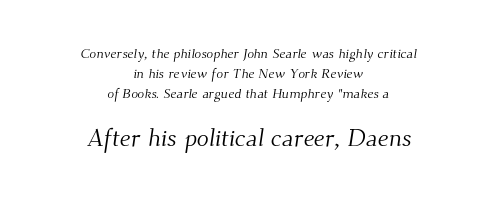
The image shows 25 px text type; set centered, normal line spacing (1.43x), normal letter spacing, not underlined; the second (bottom) block is 1.79x larger.
